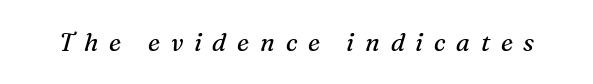
Q: Is the text bold? A: No.
Q: Is the text italic (slanted)? A: Yes, it leans right by about 16 degrees.
Q: Is the text underlined? A: No.
Q: Is the spacing between letters normal or unusually wide? A: Unusually wide.
